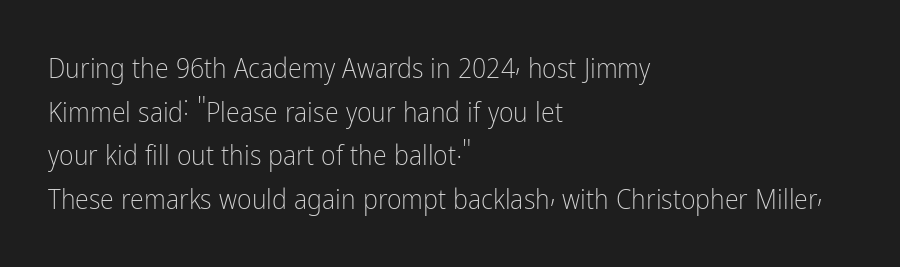
Q: Is the text bold? A: No.
Q: Is the text italic (slanted)? A: No, it is upright.
Q: Is the typeface a serif or a sans-serif typeface? A: Sans-serif.
Q: Is the text underlined? A: No.
Q: How is the paragraph aligned? A: Left-aligned.
Q: Is the spacing between letters normal or unusually wide? A: Normal.
Q: Is the spacing between lines tight, normal or loose? A: Normal.
Q: Width (condensed, normal, or wide)? A: Condensed.
Q: Stroke contrast? A: Low.
Q: x-height? A: Medium.
Q: Monospaced? A: No.
